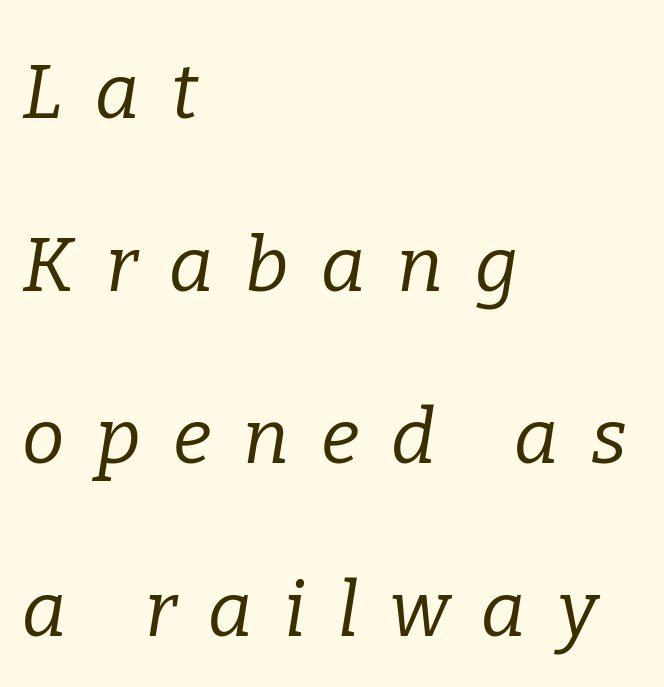
{"serif": "yes", "italic": "yes", "lean": "right", "slant_degrees": 9, "bold": "no", "weight": "regular", "width": "normal", "stroke_contrast": "low", "x_height": "medium", "monospaced": "no", "underline": "no", "align": "left", "line_spacing": "loose", "line_spacing_ratio": 2.27, "letter_spacing": "wide", "letter_spacing_em": 0.42, "glyph_px": 76}
